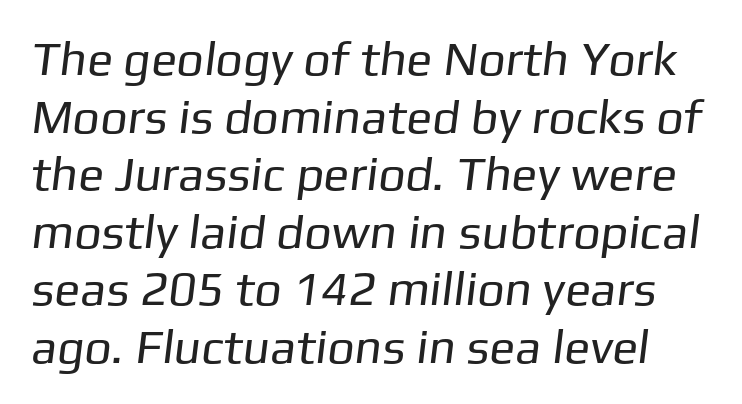
The image shows 48 px regular-weight sans-serif type; set line spacing 1.2x, normal letter spacing, not underlined; low stroke contrast and a medium x-height.
